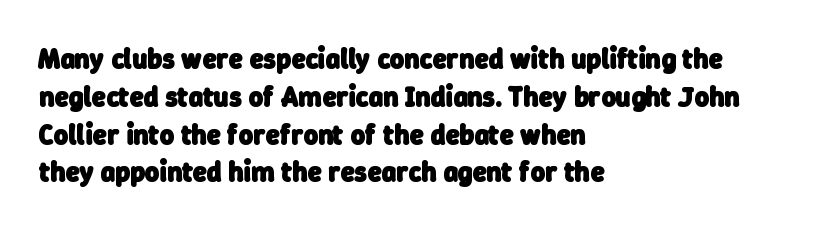
The image shows 28 px heavy sans-serif type; set left-aligned, normal line spacing (1.35x), normal letter spacing, not underlined; low stroke contrast and a medium x-height.
